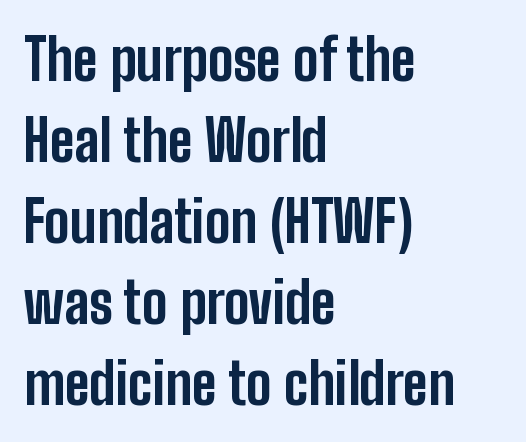
{"serif": "no", "italic": "no", "bold": "yes", "weight": "bold", "width": "condensed", "stroke_contrast": "low", "x_height": "medium", "monospaced": "no", "underline": "no", "align": "left", "line_spacing": "normal", "line_spacing_ratio": 1.42, "letter_spacing": "normal", "letter_spacing_em": 0.0, "glyph_px": 57}
